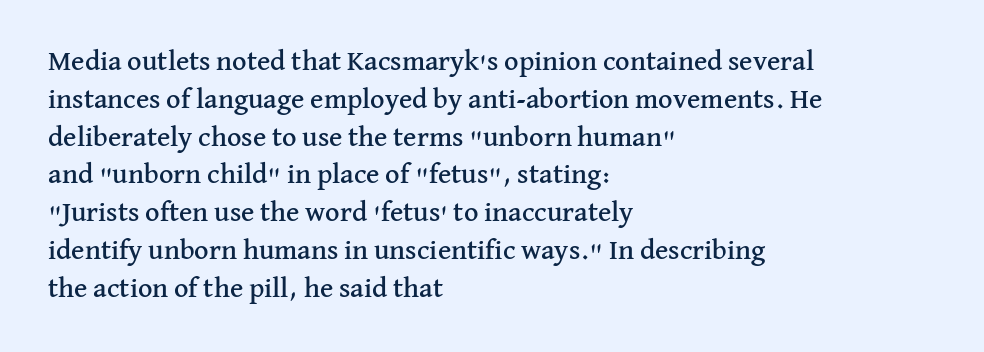
A normal amount of white space separates one row of letters from the next. The letterforms sit shoulder to shoulder at normal distance. A clean baseline with only descenders dipping below it. If you drew a ruler down the left edge, every line would touch it.
